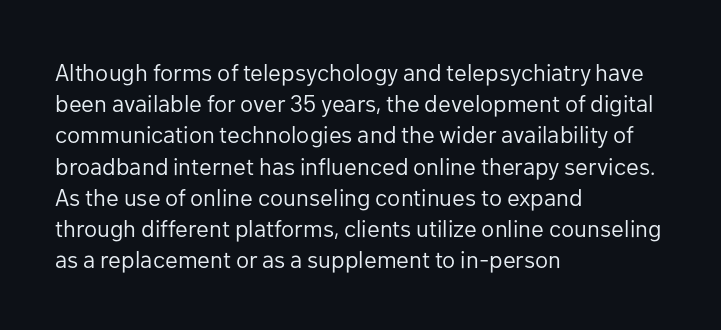
The ragged edge is on the right, which tells us the setting is flush left. The passage shown is not underscored anywhere. These lines were composed using upright roman letters. This sample uses plain, unmodified letter spacing. Reading down the column, the eye jumps a familiar distance to each next line.
